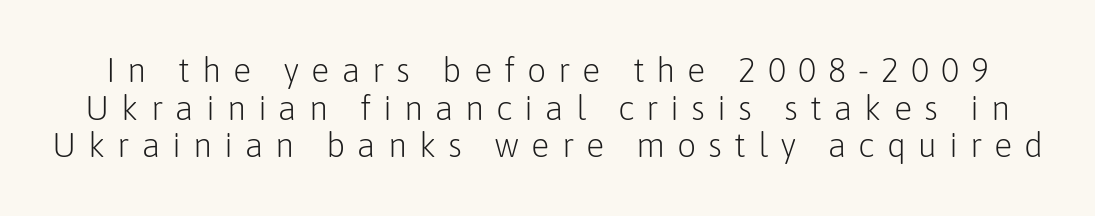
The image shows 34 px light sans-serif type, upright; set tight line spacing (1.11x), unusually wide letter spacing (+0.35 em), not underlined; low stroke contrast and a medium x-height.
